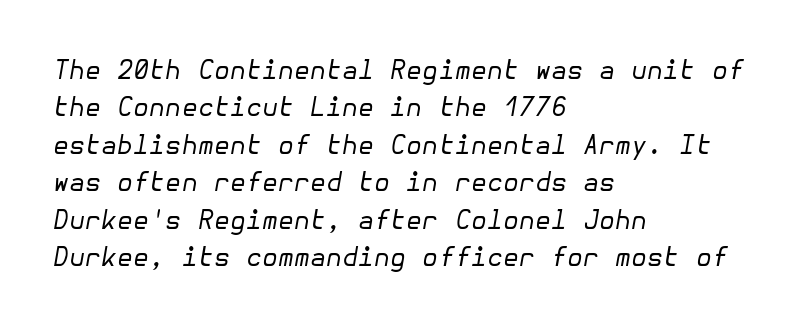
Default kerning and tracking; the words read as compact shapes. Caption: multi-line text, flush left, ragged right. The leading is moderate, giving the passage an even texture. Each row of text sits above clean, open space.
